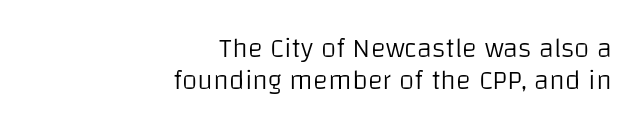
Note the varied advance widths — an 'i' is clearly narrower than an 'm'. Horizontally, the lines are justified to the trailing edge only. Words appear dense and cohesive because spacing is normal. A typesetter would call this leading minimal, almost set solid. No chunkiness to these letters — they're not bold. Font category for this specimen: sans-serif.
